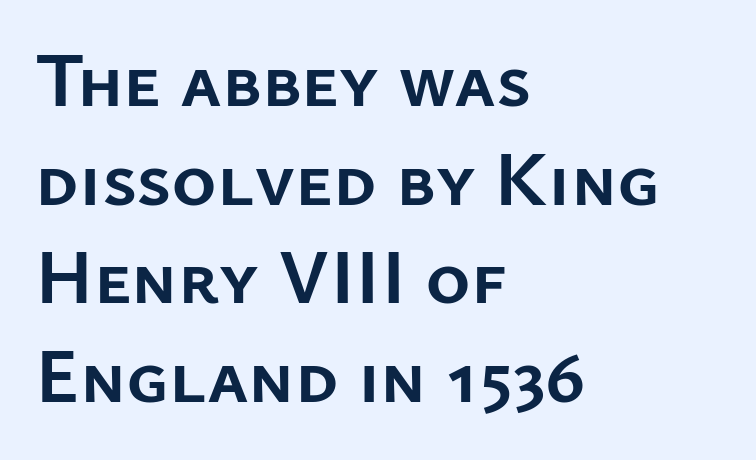
Q: Is the text bold? A: Yes.
Q: Is the text italic (slanted)? A: No, it is upright.
Q: Is the typeface a serif or a sans-serif typeface? A: Sans-serif.
Q: Is the text underlined? A: No.
Q: How is the paragraph aligned? A: Left-aligned.
Q: Is the spacing between letters normal or unusually wide? A: Normal.
Q: Is the spacing between lines tight, normal or loose? A: Normal.
Q: Width (condensed, normal, or wide)? A: Normal.
Q: Stroke contrast? A: Low.
Q: x-height? A: Medium.
Q: Monospaced? A: No.
